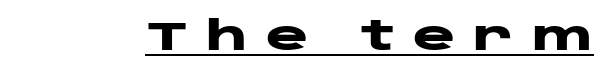
{"serif": "no", "italic": "no", "bold": "yes", "weight": "heavy", "width": "wide", "stroke_contrast": "low", "x_height": "large", "monospaced": "no", "underline": "yes", "letter_spacing": "wide", "letter_spacing_em": 0.45, "glyph_px": 40}
